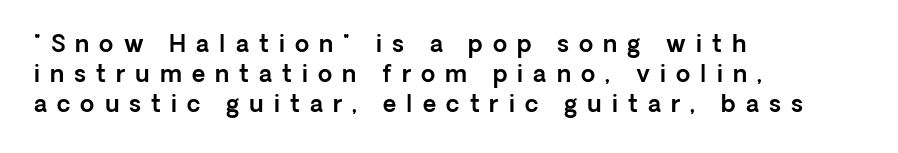
{"italic": "no", "underline": "no", "align": "left", "line_spacing": "normal", "line_spacing_ratio": 1.31, "letter_spacing": "wide", "letter_spacing_em": 0.44, "glyph_px": 23}
